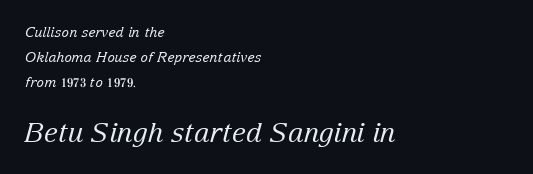
Q: Is the text bold? A: No.
Q: Is the text italic (slanted)? A: Yes, it leans right by about 15 degrees.
Q: Is the text underlined? A: No.
Q: How is the paragraph aligned? A: Left-aligned.
Q: Is the spacing between letters normal or unusually wide? A: Normal.
Q: Which block of text is set in a larger size, the first (top) or the second (bottom)? A: The second (bottom) one.
